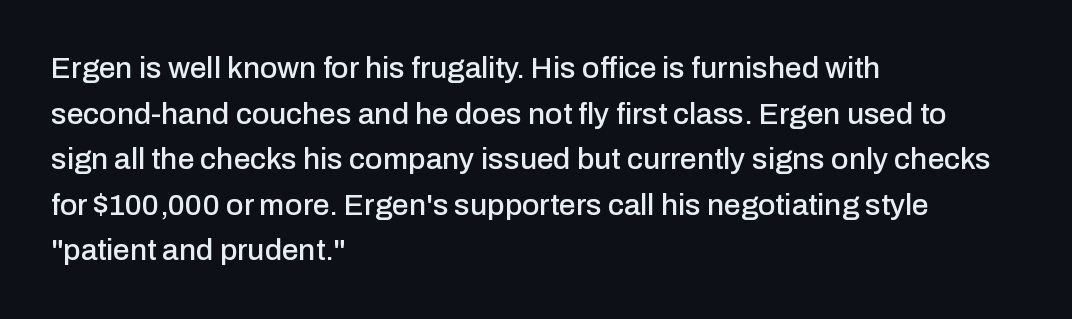
The image shows 30 px sans-serif type, upright; set left-aligned, normal line spacing (1.52x), normal letter spacing, not underlined; low stroke contrast and a medium x-height.
